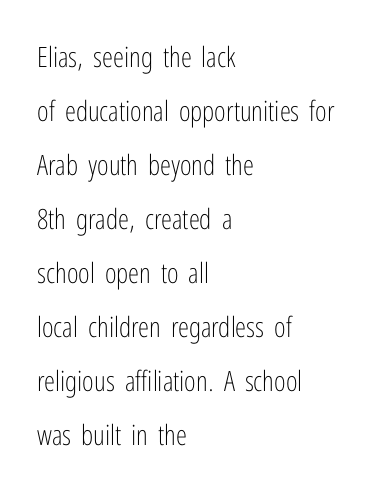
How would I describe the line gaps? Wide and relaxed. It's the straight-up-and-down kind of type. Looks like regular typesetting: each glyph gets only the width it needs. Words float on clear page, feet unadorned. One-word summary of the alignment: left. The strokes carry an ordinary text weight at most.
